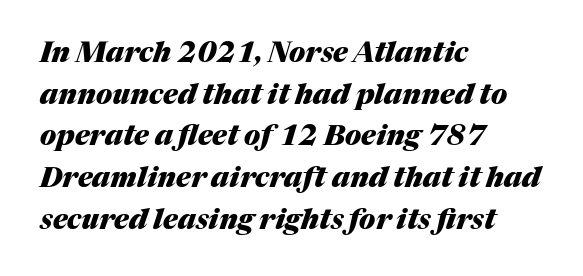
Q: Is the text bold? A: Yes.
Q: Is the text italic (slanted)? A: Yes, it leans right by about 17 degrees.
Q: Is the text underlined? A: No.
Q: How is the paragraph aligned? A: Left-aligned.
Q: Is the spacing between letters normal or unusually wide? A: Normal.
Q: Is the spacing between lines tight, normal or loose? A: Normal.
Q: Width (condensed, normal, or wide)? A: Normal.
Q: Stroke contrast? A: Medium.
Q: x-height? A: Medium.
Q: Monospaced? A: No.
